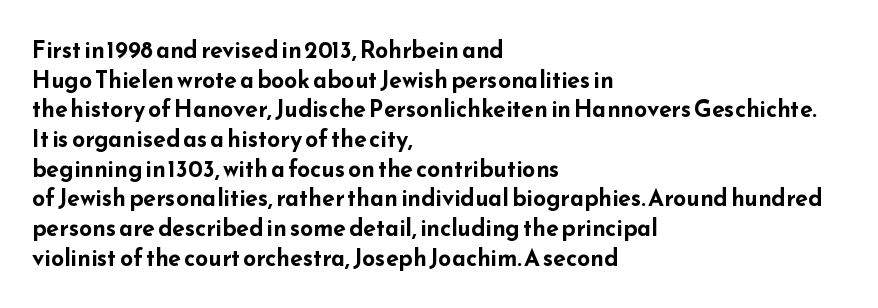
Is there any slant? The stems are plumb. Nothing unusual about the tracking: characters are spaced as the font intends. These words are printed bold, with thick strokes throughout. Evenly set lines give the paragraph a standard silhouette.
